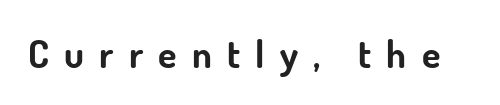
The image shows 38 px bold sans-serif type, upright; set unusually wide letter spacing (+0.4 em), not underlined; low stroke contrast and a small x-height.
